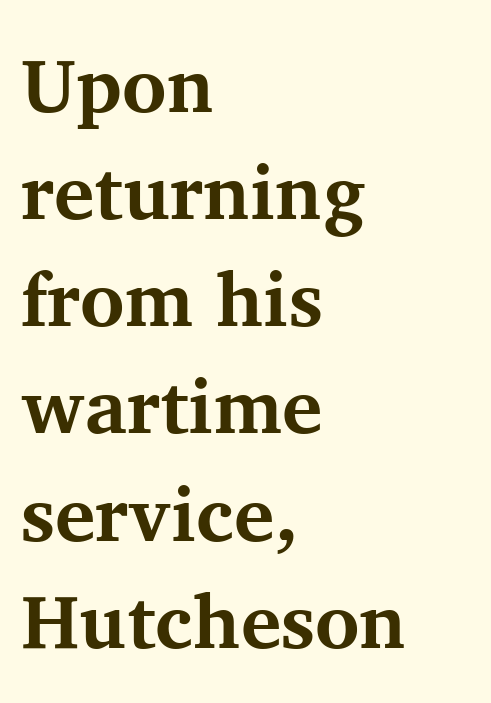
{"serif": "yes", "italic": "no", "bold": "yes", "weight": "bold", "width": "normal", "stroke_contrast": "medium", "x_height": "medium", "monospaced": "no", "underline": "no", "align": "left", "line_spacing": "normal", "line_spacing_ratio": 1.41, "letter_spacing": "normal", "letter_spacing_em": 0.0, "glyph_px": 76}
